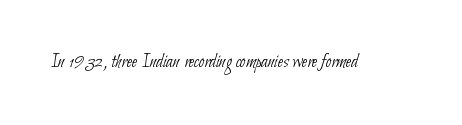
Q: Is the text bold? A: No.
Q: Is the text underlined? A: No.
Q: Is the spacing between letters normal or unusually wide? A: Normal.
